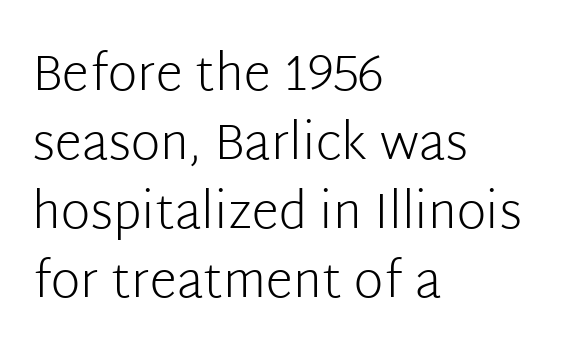
Line beginnings align vertically; line endings do not. Upright lettering throughout. Successive baselines arrive at the customary interval. This sample uses plain, unmodified letter spacing.
